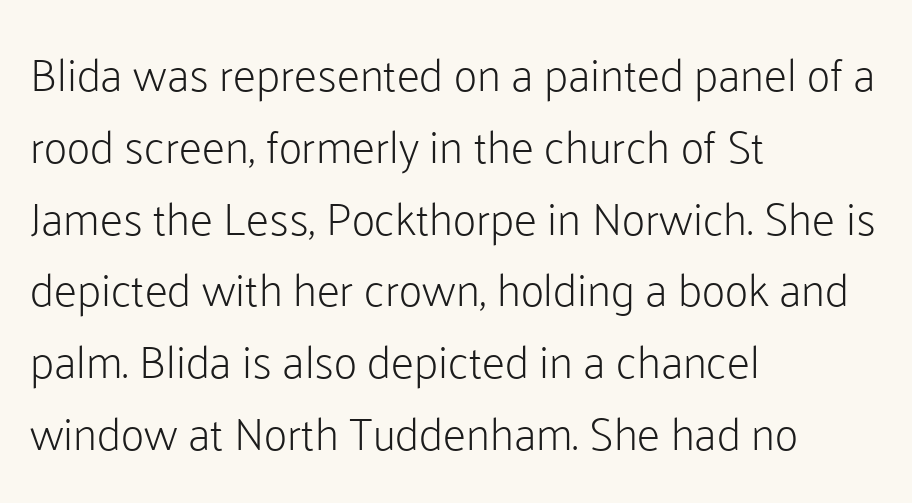
Q: Is the text bold? A: No.
Q: Is the text italic (slanted)? A: No, it is upright.
Q: Is the typeface a serif or a sans-serif typeface? A: Sans-serif.
Q: Is the text underlined? A: No.
Q: How is the paragraph aligned? A: Left-aligned.
Q: Is the spacing between letters normal or unusually wide? A: Normal.
Q: Is the spacing between lines tight, normal or loose? A: Normal.
Q: Width (condensed, normal, or wide)? A: Normal.
Q: Stroke contrast? A: Low.
Q: x-height? A: Medium.
Q: Monospaced? A: No.
